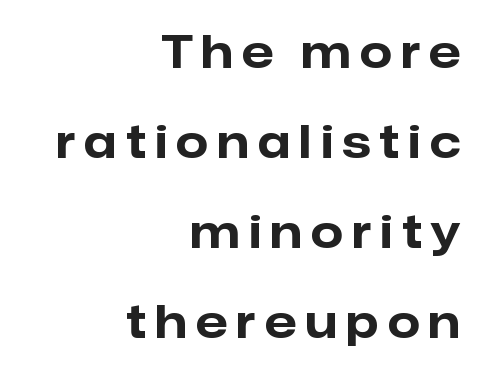
A typesetter would call this leading open, well beyond the default. The face used here is rendered with a markedly widened letterfit. The designer went with a sans here, leaving each stem footless. Stroke thickness is high; the sample reads as a true bold. Layout note: lines flush right.
